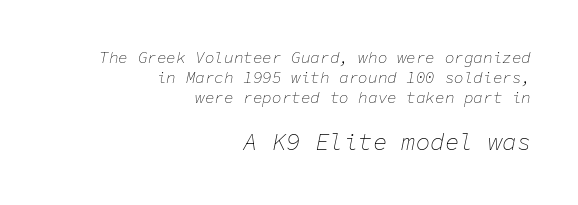
The image shows 24 px text type, italic (leaning right); set right-aligned, normal line spacing (1.25x), normal letter spacing, not underlined; the second (bottom) block is 1.5x larger.
